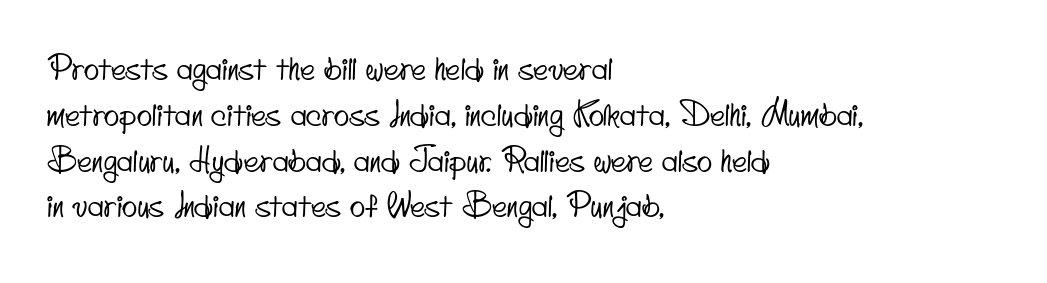
Q: Is the typeface a serif or a sans-serif typeface? A: Sans-serif.
Q: Is the text underlined? A: No.
Q: How is the paragraph aligned? A: Left-aligned.
Q: Is the spacing between letters normal or unusually wide? A: Normal.
Q: Is the spacing between lines tight, normal or loose? A: Normal.
Q: Width (condensed, normal, or wide)? A: Condensed.
Q: Stroke contrast? A: Low.
Q: x-height? A: Small.
Q: Monospaced? A: No.
